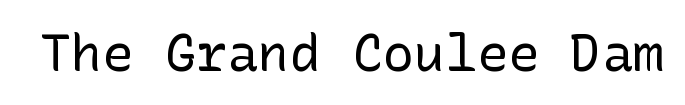
{"serif": "no", "italic": "no", "bold": "no", "weight": "regular", "width": "normal", "stroke_contrast": "low", "x_height": "medium", "underline": "no", "letter_spacing": "normal", "letter_spacing_em": 0.0, "glyph_px": 52}
